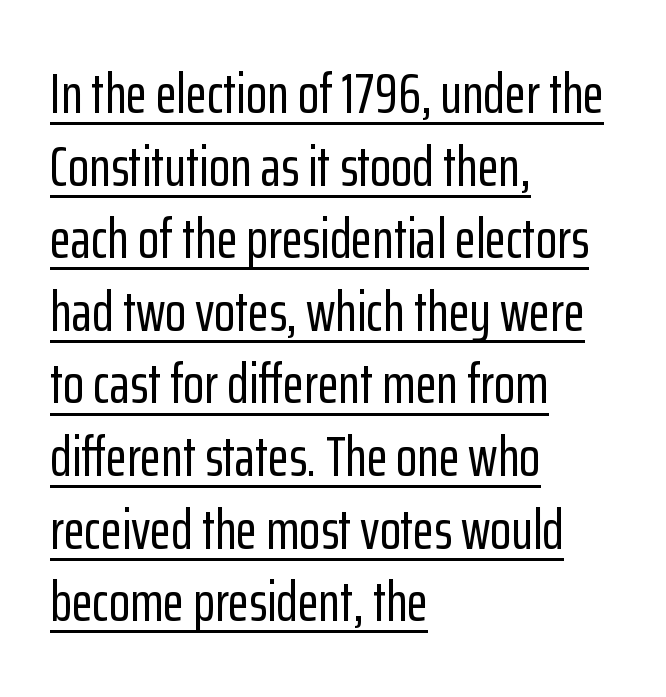
Q: Is the text italic (slanted)? A: No, it is upright.
Q: Is the typeface a serif or a sans-serif typeface? A: Sans-serif.
Q: Is the text underlined? A: Yes.
Q: How is the paragraph aligned? A: Left-aligned.
Q: Is the spacing between letters normal or unusually wide? A: Normal.
Q: Is the spacing between lines tight, normal or loose? A: Normal.
Q: Width (condensed, normal, or wide)? A: Condensed.
Q: Stroke contrast? A: Low.
Q: x-height? A: Medium.
Q: Monospaced? A: No.
